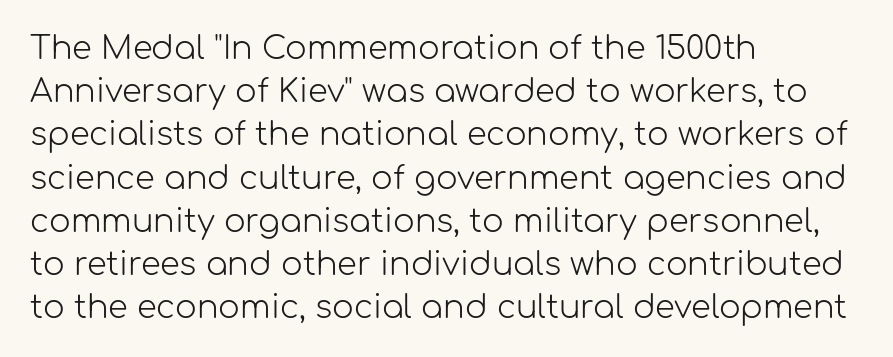
Ink coverage per letter is moderate at most. This sample uses a sans-serif face. This is the regular roman posture of the typeface. Just letters on the line, the space beneath them empty. Quick note: interline space is typical.
